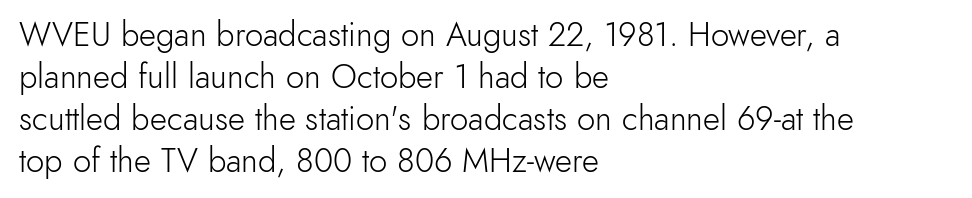
Q: Is the text bold? A: No.
Q: Is the text italic (slanted)? A: No, it is upright.
Q: Is the typeface a serif or a sans-serif typeface? A: Sans-serif.
Q: Is the text underlined? A: No.
Q: How is the paragraph aligned? A: Left-aligned.
Q: Is the spacing between letters normal or unusually wide? A: Normal.
Q: Is the spacing between lines tight, normal or loose? A: Normal.
Q: Width (condensed, normal, or wide)? A: Normal.
Q: x-height? A: Small.
Q: Monospaced? A: No.
